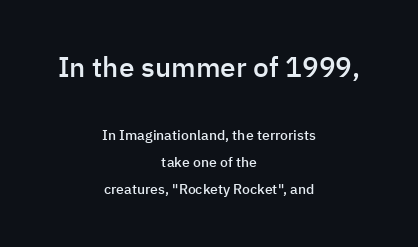
{"serif": "no", "italic": "no", "bold": "semi", "weight": "semibold", "width": "normal", "stroke_contrast": "low", "x_height": "medium", "monospaced": "no", "underline": "no", "align": "center", "line_spacing": "loose", "line_spacing_ratio": 1.94, "letter_spacing": "normal", "letter_spacing_em": 0.0, "larger_block": "first", "size_ratio": 2.0, "glyph_px": 28}
